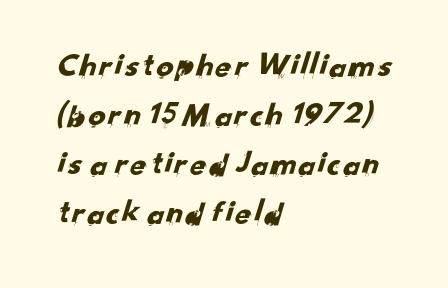
{"serif": "no", "width": "normal", "stroke_contrast": "low", "x_height": "small", "monospaced": "no", "underline": "no", "align": "left", "line_spacing": "normal", "line_spacing_ratio": 1.44, "letter_spacing": "normal", "letter_spacing_em": 0.0, "glyph_px": 34}
